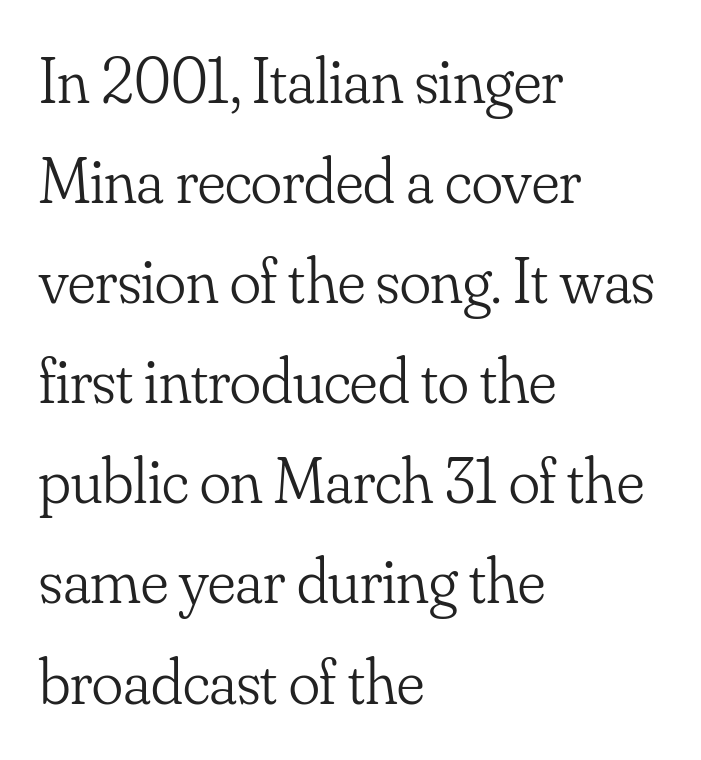
Q: Is the text bold? A: No.
Q: Is the text italic (slanted)? A: No, it is upright.
Q: Is the typeface a serif or a sans-serif typeface? A: Serif.
Q: Is the text underlined? A: No.
Q: How is the paragraph aligned? A: Left-aligned.
Q: Is the spacing between letters normal or unusually wide? A: Normal.
Q: Is the spacing between lines tight, normal or loose? A: Normal.
Q: Width (condensed, normal, or wide)? A: Normal.
Q: Stroke contrast? A: Low.
Q: x-height? A: Small.
Q: Monospaced? A: No.
